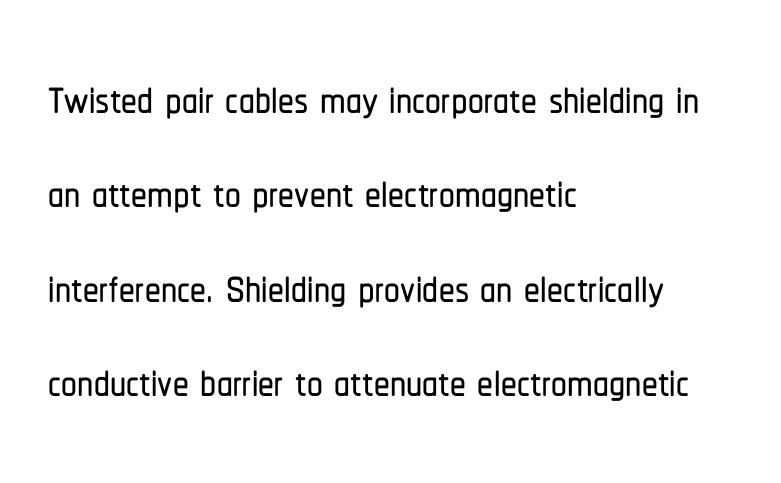
The image shows 63 px condensed sans-serif type, upright; set left-aligned, normal line spacing (1.5x), normal letter spacing, not underlined; low stroke contrast and a medium x-height.
